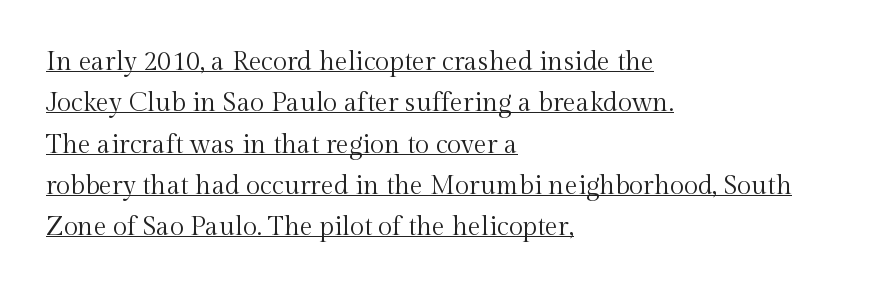
Q: Is the text bold? A: No.
Q: Is the text italic (slanted)? A: No, it is upright.
Q: Is the text underlined? A: Yes.
Q: How is the paragraph aligned? A: Left-aligned.
Q: Is the spacing between letters normal or unusually wide? A: Normal.
Q: Is the spacing between lines tight, normal or loose? A: Normal.
